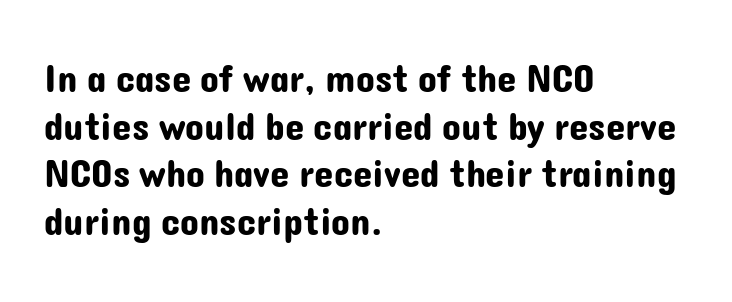
Q: Is the text italic (slanted)? A: No, it is upright.
Q: Is the typeface a serif or a sans-serif typeface? A: Sans-serif.
Q: Is the text underlined? A: No.
Q: How is the paragraph aligned? A: Left-aligned.
Q: Is the spacing between letters normal or unusually wide? A: Normal.
Q: Width (condensed, normal, or wide)? A: Normal.
Q: Stroke contrast? A: Low.
Q: x-height? A: Medium.
Q: Monospaced? A: No.
